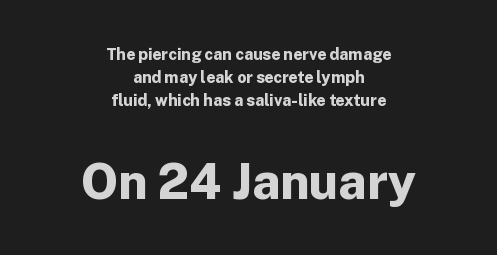
{"serif": "no", "italic": "no", "bold": "yes", "weight": "bold", "width": "normal", "stroke_contrast": "low", "x_height": "medium", "monospaced": "no", "underline": "no", "align": "center", "line_spacing": "normal", "line_spacing_ratio": 1.43, "letter_spacing": "normal", "letter_spacing_em": 0.0, "larger_block": "second", "size_ratio": 3.06, "glyph_px": 49}
